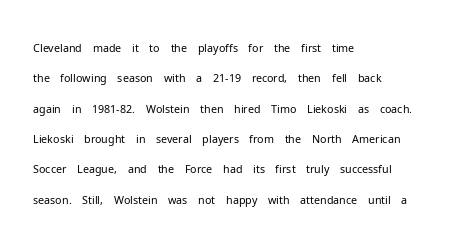
Q: Is the text bold? A: No.
Q: Is the text italic (slanted)? A: No, it is upright.
Q: Is the text underlined? A: No.
Q: How is the paragraph aligned? A: Left-aligned.
Q: Is the spacing between letters normal or unusually wide? A: Normal.
Q: Is the spacing between lines tight, normal or loose? A: Normal.
